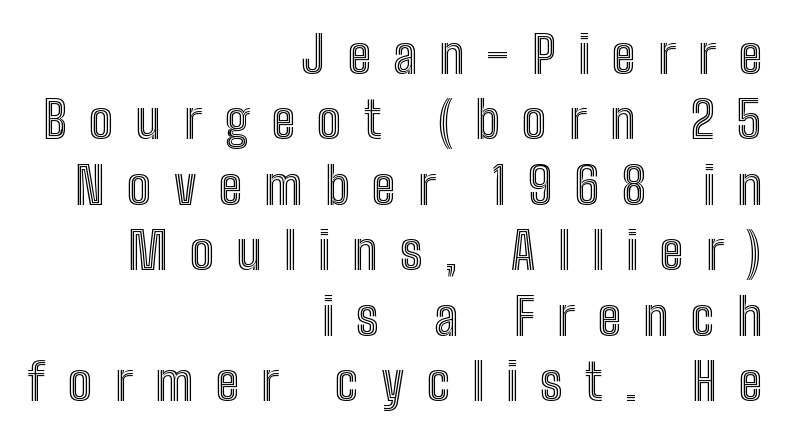
Q: Is the text italic (slanted)? A: No, it is upright.
Q: Is the text underlined? A: No.
Q: How is the paragraph aligned? A: Right-aligned.
Q: Is the spacing between letters normal or unusually wide? A: Unusually wide.
Q: Is the spacing between lines tight, normal or loose? A: Normal.
Q: Width (condensed, normal, or wide)? A: Condensed.
Q: x-height? A: Medium.
Q: Monospaced? A: No.
